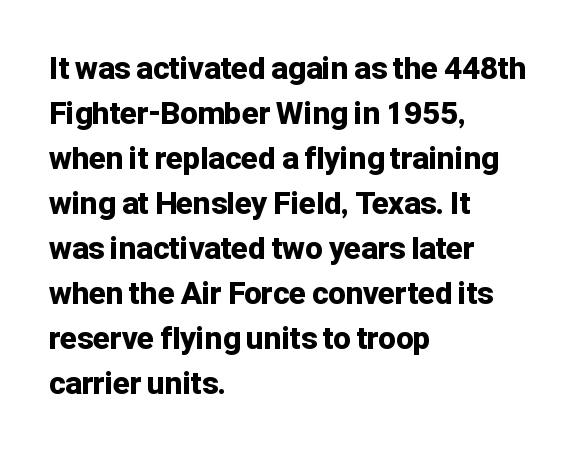
The image shows 31 px bold sans-serif type, upright; set left-aligned, normal line spacing (1.45x), normal letter spacing, not underlined; low stroke contrast and a medium x-height.
